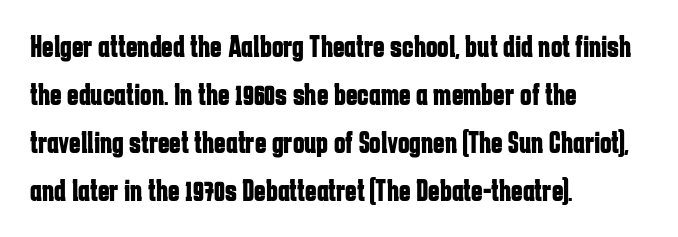
Q: Is the text bold? A: Yes.
Q: Is the text italic (slanted)? A: No, it is upright.
Q: Is the typeface a serif or a sans-serif typeface? A: Sans-serif.
Q: Is the text underlined? A: No.
Q: How is the paragraph aligned? A: Left-aligned.
Q: Is the spacing between letters normal or unusually wide? A: Normal.
Q: Is the spacing between lines tight, normal or loose? A: Normal.
Q: Width (condensed, normal, or wide)? A: Condensed.
Q: Stroke contrast? A: Low.
Q: x-height? A: Medium.
Q: Monospaced? A: No.
